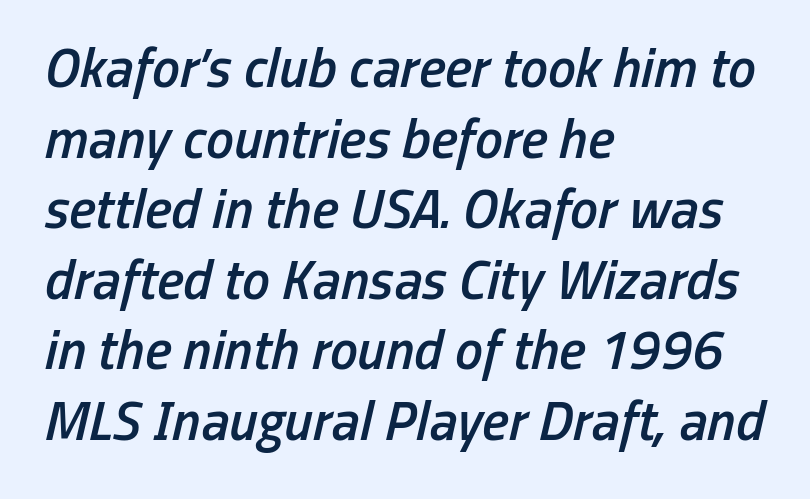
Q: Is the text bold? A: Semi-bold.
Q: Is the text italic (slanted)? A: Yes, it leans right by about 13 degrees.
Q: Is the text underlined? A: No.
Q: How is the paragraph aligned? A: Left-aligned.
Q: Is the spacing between letters normal or unusually wide? A: Normal.
Q: Is the spacing between lines tight, normal or loose? A: Normal.
Q: Width (condensed, normal, or wide)? A: Condensed.
Q: Stroke contrast? A: Low.
Q: x-height? A: Medium.
Q: Monospaced? A: No.
